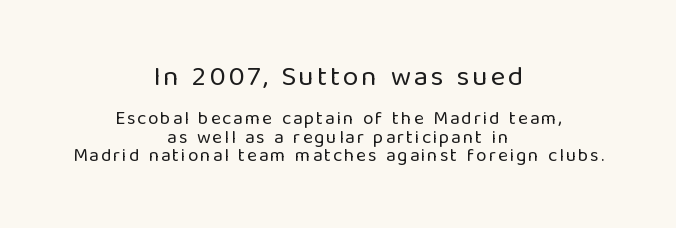
{"serif": "no", "italic": "no", "bold": "no", "weight": "regular", "width": "normal", "stroke_contrast": "low", "x_height": "medium", "monospaced": "no", "underline": "no", "align": "center", "line_spacing": "tight", "line_spacing_ratio": 0.96, "larger_block": "first", "size_ratio": 1.47, "glyph_px": 28}
